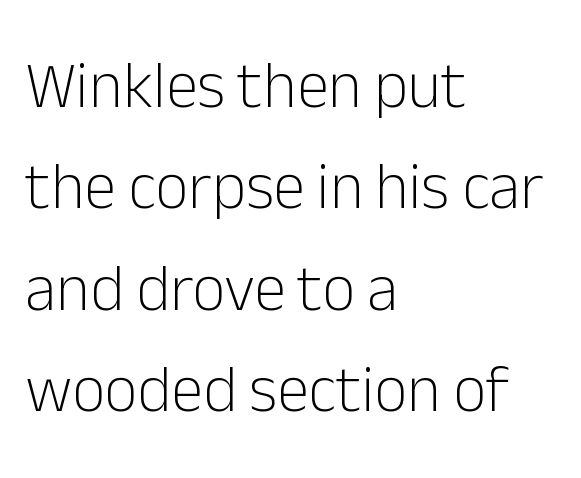
Q: Is the text bold? A: No.
Q: Is the text italic (slanted)? A: No, it is upright.
Q: Is the typeface a serif or a sans-serif typeface? A: Sans-serif.
Q: Is the text underlined? A: No.
Q: How is the paragraph aligned? A: Left-aligned.
Q: Is the spacing between letters normal or unusually wide? A: Normal.
Q: Is the spacing between lines tight, normal or loose? A: Normal.
Q: Width (condensed, normal, or wide)? A: Normal.
Q: Stroke contrast? A: Low.
Q: x-height? A: Medium.
Q: Monospaced? A: No.
